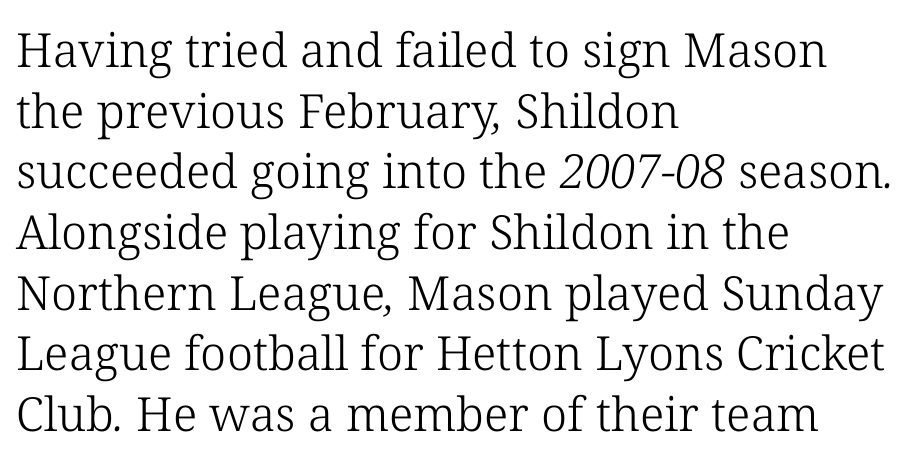
The image shows 47 px light serif type; set left-aligned, normal line spacing (1.29x), normal letter spacing, not underlined; low stroke contrast and a medium x-height.
